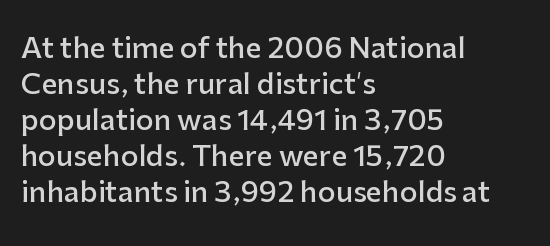
{"serif": "no", "italic": "no", "bold": "semi", "weight": "semibold", "width": "normal", "stroke_contrast": "low", "x_height": "medium", "monospaced": "no", "underline": "no", "align": "left", "line_spacing": "normal", "line_spacing_ratio": 1.29, "letter_spacing": "normal", "letter_spacing_em": 0.0, "glyph_px": 28}
